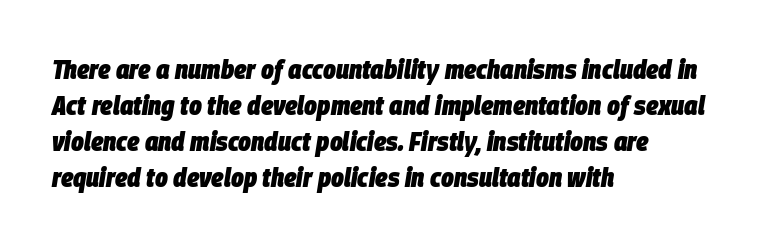
The area under the type is left untouched. Vertically, the passage feels balanced, rows spaced as you'd expect. The rag falls on the right side of this text block. The axis of the letterforms is tilted away from vertical.
